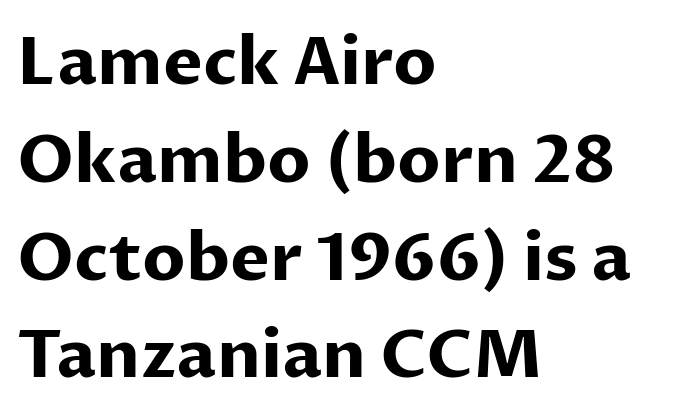
A typesetter would call this leading conventional body-copy spacing. Serif or sans? Sans — the stroke terminals are bare. Note the varied advance widths — an 'i' is clearly narrower than an 'm'. Style check: upright.
